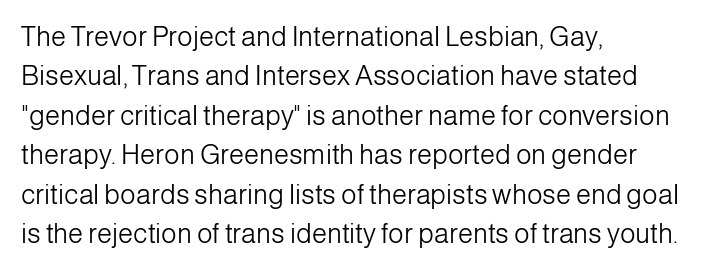
Quick note: not italic, upright. Is the stroke heavy? The answer is a plain regular-or-lighter. The setting favours the left margin, as ordinary paragraphs usually do. Has an underline been added? It has not. Tracking here is standard; glyphs follow each other at the usual distance. Line spacing here is normal.
